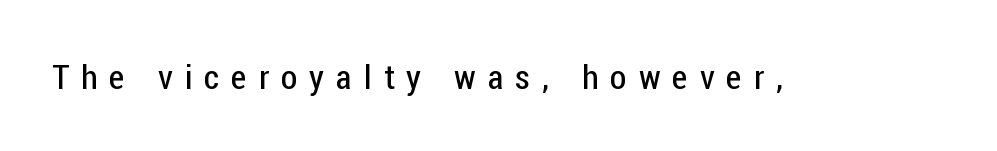
{"serif": "no", "italic": "no", "bold": "no", "weight": "regular", "width": "condensed", "stroke_contrast": "low", "x_height": "medium", "monospaced": "no", "underline": "no", "letter_spacing": "wide", "letter_spacing_em": 0.35, "glyph_px": 34}
